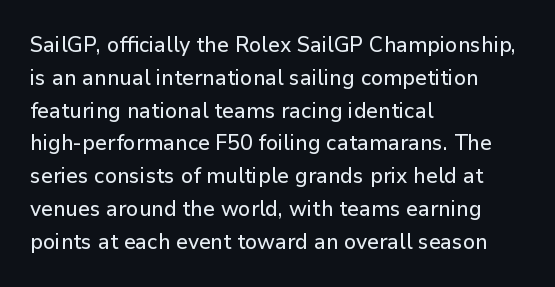
{"italic": "no", "underline": "no", "align": "left", "line_spacing": "normal", "line_spacing_ratio": 1.56, "letter_spacing": "normal", "letter_spacing_em": 0.0, "glyph_px": 21}
